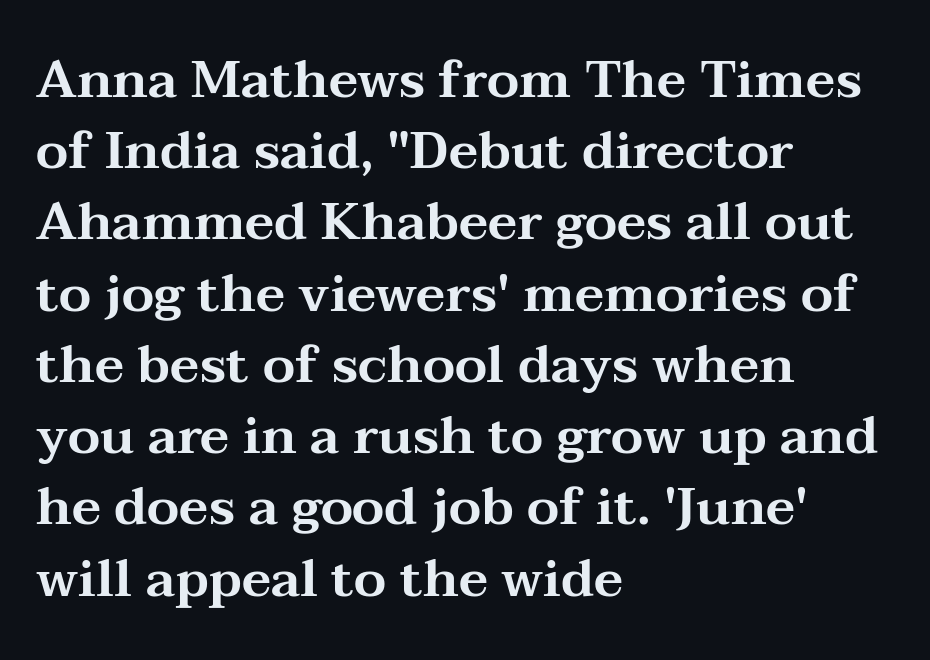
Descenders hang freely into open space. The passage shown is typeset with a serif family. Tall strokes in this sample are plumb rather than angled. The rag falls on the right side of this text block.
